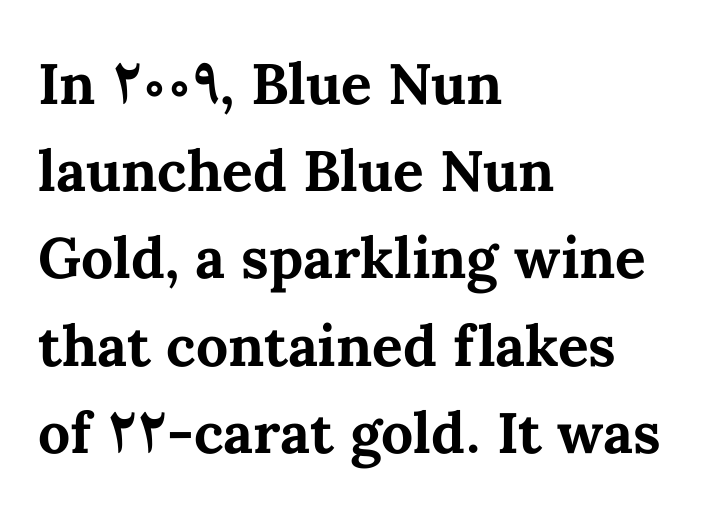
Q: Is the text bold? A: Yes.
Q: Is the text italic (slanted)? A: No, it is upright.
Q: Is the text underlined? A: No.
Q: How is the paragraph aligned? A: Left-aligned.
Q: Is the spacing between letters normal or unusually wide? A: Normal.
Q: Is the spacing between lines tight, normal or loose? A: Normal.
Q: Width (condensed, normal, or wide)? A: Normal.
Q: Stroke contrast? A: Medium.
Q: x-height? A: Medium.
Q: Monospaced? A: No.
